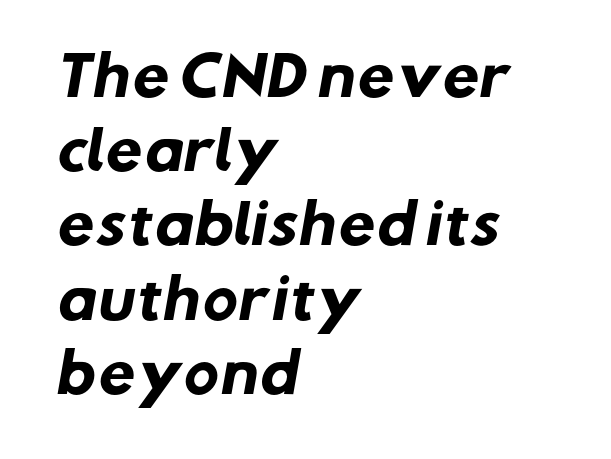
{"serif": "no", "bold": "yes", "weight": "heavy", "width": "normal", "stroke_contrast": "low", "x_height": "medium", "monospaced": "no", "underline": "no", "align": "left", "line_spacing": "normal", "line_spacing_ratio": 1.4, "letter_spacing": "normal", "letter_spacing_em": 0.0, "glyph_px": 53}
